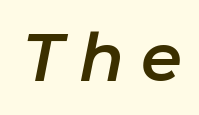
Q: Is the text italic (slanted)? A: Yes, it leans right by about 11 degrees.
Q: Is the text underlined? A: No.
Q: Is the spacing between letters normal or unusually wide? A: Unusually wide.
Q: Width (condensed, normal, or wide)? A: Normal.
Q: Stroke contrast? A: Low.
Q: x-height? A: Medium.
Q: Monospaced? A: No.
